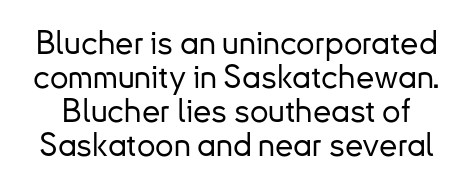
The image shows 33 px sans-serif type, upright; set tight line spacing (1.03x), normal letter spacing, not underlined; low stroke contrast and a small x-height.
